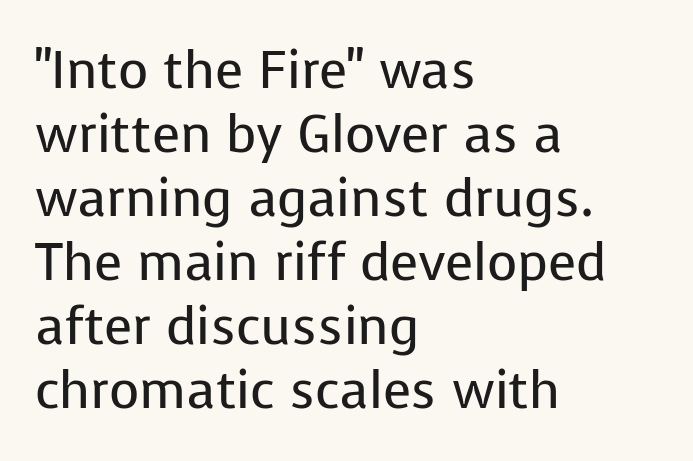
Q: Is the text bold? A: No.
Q: Is the text italic (slanted)? A: No, it is upright.
Q: Is the typeface a serif or a sans-serif typeface? A: Sans-serif.
Q: Is the text underlined? A: No.
Q: How is the paragraph aligned? A: Left-aligned.
Q: Is the spacing between letters normal or unusually wide? A: Normal.
Q: Width (condensed, normal, or wide)? A: Normal.
Q: Stroke contrast? A: Low.
Q: x-height? A: Medium.
Q: Monospaced? A: No.
